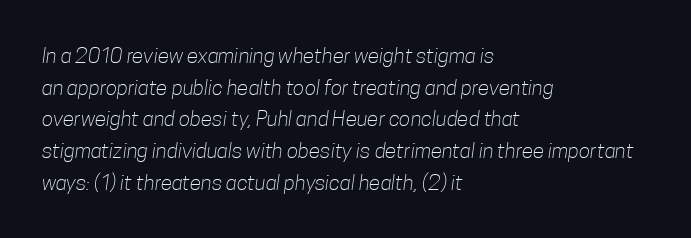
The image shows 21 px text type; set left-aligned, normal line spacing (1.51x), normal letter spacing, not underlined.
